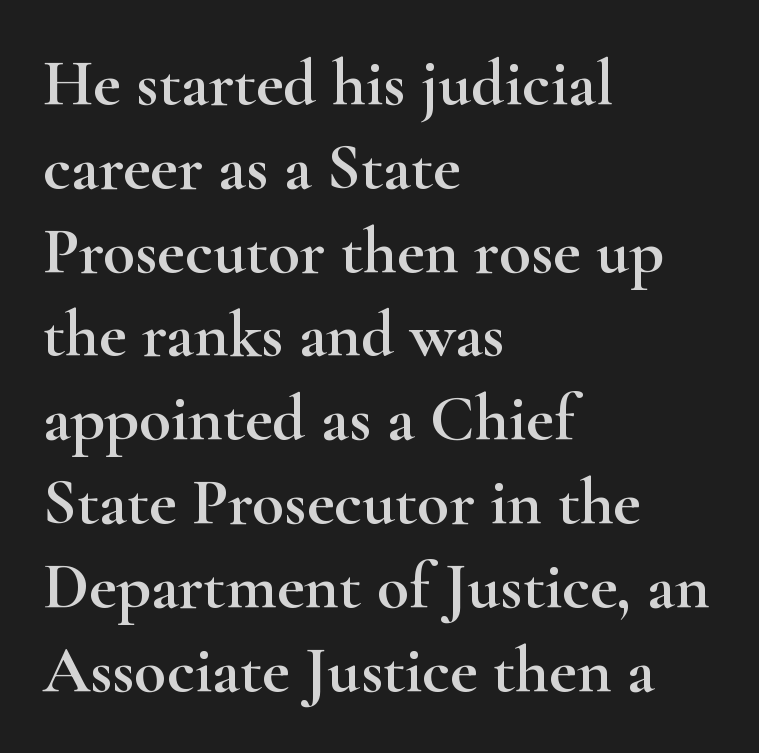
The image shows 66 px wide serif type, upright; set left-aligned, normal line spacing (1.27x), normal letter spacing, not underlined; high stroke contrast and a small x-height.
